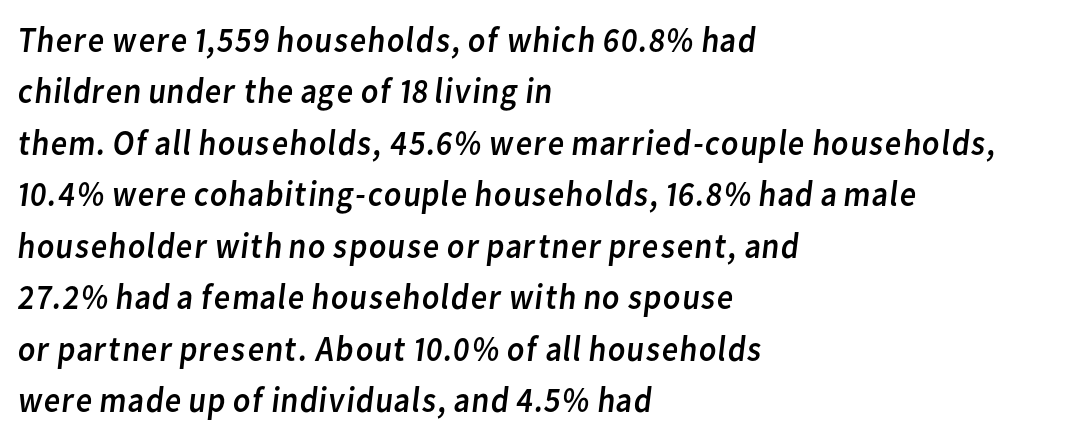
Anything drawn beneath the words? Only blank space. Casual observation: everything's shoved over to the left. You could not count columns in this text — the font is proportionally spaced. Standard letterfit; no display-style spreading of the glyphs. Serif or sans? Sans — the stroke terminals are bare. No chunkiness to these letters — they're not bold.
